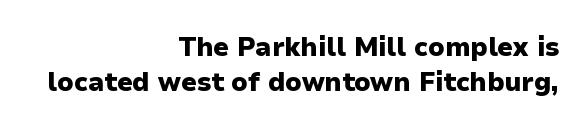
Right-aligned paragraph, ragged on the left. The glyphs have the mass of a bold cut. The lettering stays uniformly vertical, giving the passage a roman look. Spacing between characters is what you'd get straight out of the box.
